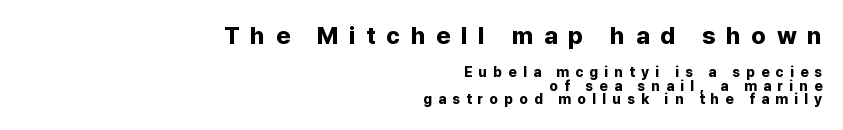
The text block is weighted toward the right margin, trailing off unevenly leftward. Descenders hang freely into open space. Unlike italic type, these characters show no tilt at all. As a designer I'd log this as weight 700, bold. The upper block of text is set noticeably larger than the block beneath it. Letter spacing: wide.
